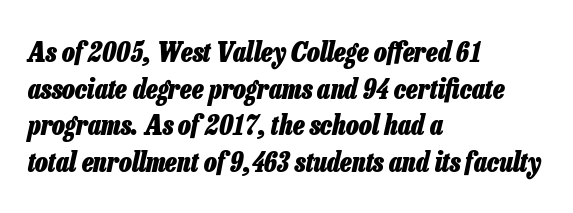
The specimen reads as italic at a glance. The passage shown stacks its lines at a standard gap. Visually the block forms a straight wall on the left and a jagged coastline on the right. Its strokes are broad and dark, the hallmark of bold type. The foot of each line stays bare and open.
